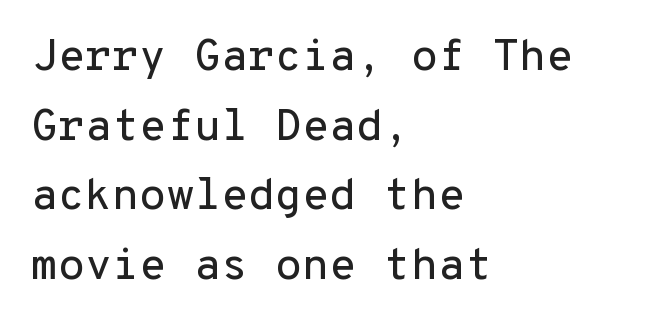
Tracking value appears to be zero — textbook default spacing. This sample is left-justified, so line endings fall wherever the words run out. Type style note: lacks serifs. Beneath every word, the page is bare. Compared with typical paragraphs, the rows here are spaced about the same.
